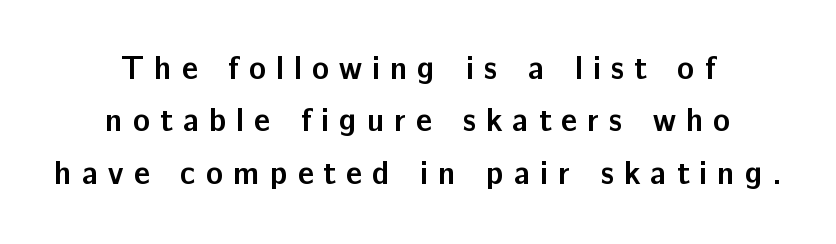
{"serif": "no", "italic": "no", "bold": "yes", "weight": "semibold", "width": "normal", "stroke_contrast": "low", "x_height": "medium", "monospaced": "no", "underline": "no", "line_spacing": "normal", "line_spacing_ratio": 1.64, "letter_spacing": "wide", "letter_spacing_em": 0.31, "glyph_px": 32}
